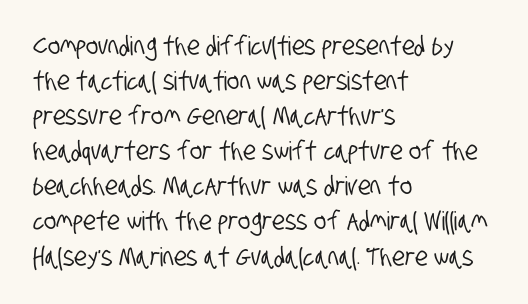
{"underline": "no", "align": "left", "line_spacing": "normal", "line_spacing_ratio": 1.35, "letter_spacing": "normal", "letter_spacing_em": 0.0, "glyph_px": 26}
